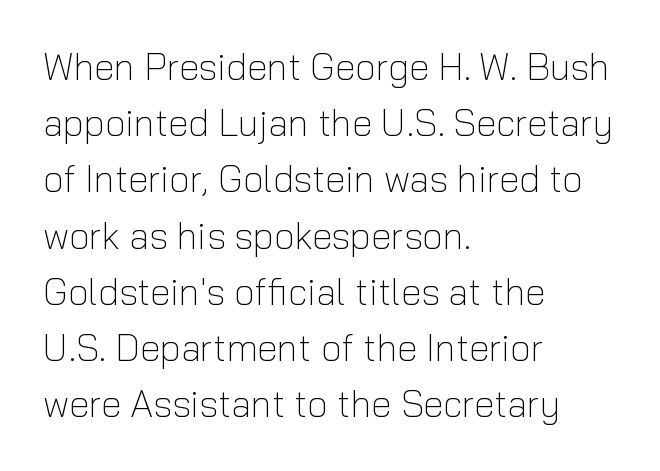
{"serif": "no", "italic": "no", "bold": "no", "weight": "light", "width": "normal", "stroke_contrast": "low", "x_height": "medium", "monospaced": "no", "underline": "no", "align": "left", "line_spacing": "normal", "line_spacing_ratio": 1.52, "letter_spacing": "normal", "letter_spacing_em": 0.0, "glyph_px": 37}
